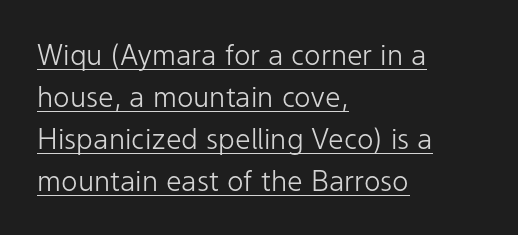
Varying glyph widths throughout — classic text-font behaviour. Is there any slant? The stems are plumb. This sample uses a sans-serif face. Left-aligned paragraph, ragged on the right.
